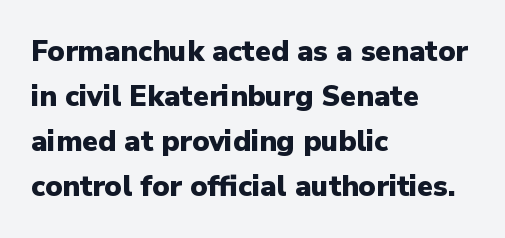
Tracking value appears to be zero — textbook default spacing. No italicization has been applied; the sample stays upright. All the whitespace from short lines collects on the right. Here the designer chose a conventional face with non-uniform glyph widths.
